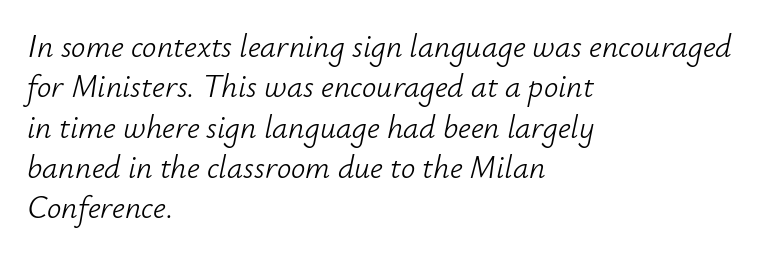
Each stroke keeps to a modest, everyday thickness or less. Layout note: lines flush left. Posture: slanted. There is no visible air inserted between adjacent glyphs.
